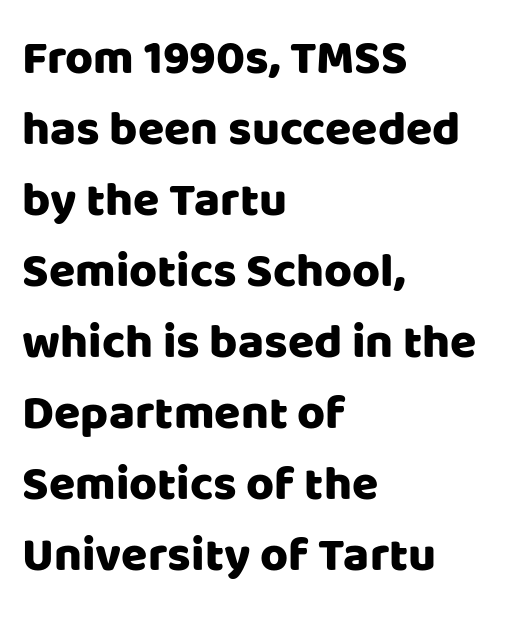
Q: Is the text italic (slanted)? A: No, it is upright.
Q: Is the typeface a serif or a sans-serif typeface? A: Sans-serif.
Q: Is the text underlined? A: No.
Q: How is the paragraph aligned? A: Left-aligned.
Q: Is the spacing between letters normal or unusually wide? A: Normal.
Q: Is the spacing between lines tight, normal or loose? A: Normal.
Q: Width (condensed, normal, or wide)? A: Normal.
Q: Stroke contrast? A: Low.
Q: x-height? A: Large.
Q: Monospaced? A: No.
